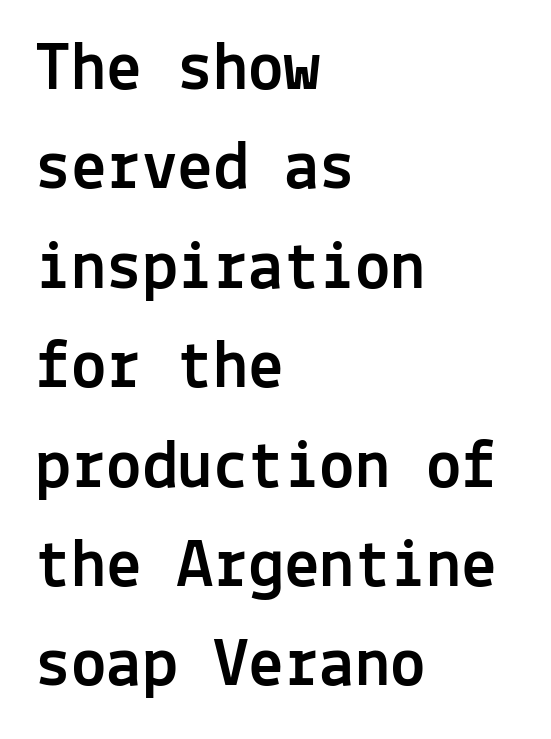
The rag falls on the right side of this text block. Does extra space separate the letters? No, they use regular spacing. Bare-footed words on every line. Here the designer chose a console-style face with uniform glyph widths.
